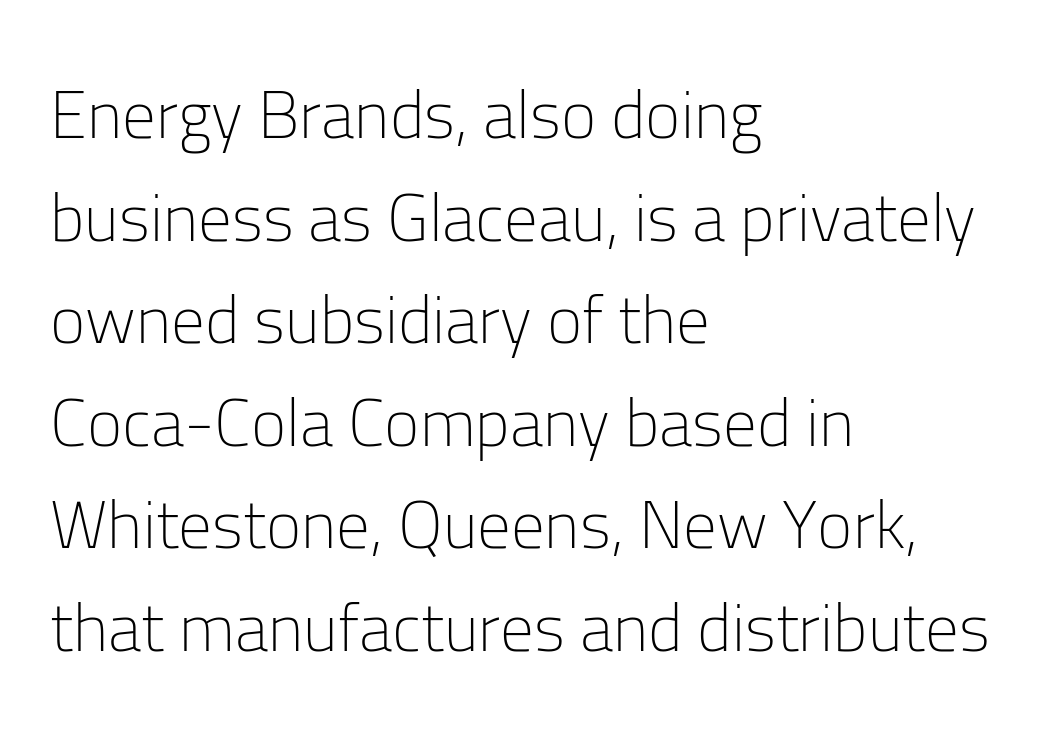
Q: Is the text bold? A: No.
Q: Is the text italic (slanted)? A: No, it is upright.
Q: Is the typeface a serif or a sans-serif typeface? A: Sans-serif.
Q: Is the text underlined? A: No.
Q: How is the paragraph aligned? A: Left-aligned.
Q: Is the spacing between letters normal or unusually wide? A: Normal.
Q: Is the spacing between lines tight, normal or loose? A: Normal.
Q: Width (condensed, normal, or wide)? A: Normal.
Q: Stroke contrast? A: Low.
Q: x-height? A: Medium.
Q: Monospaced? A: No.
